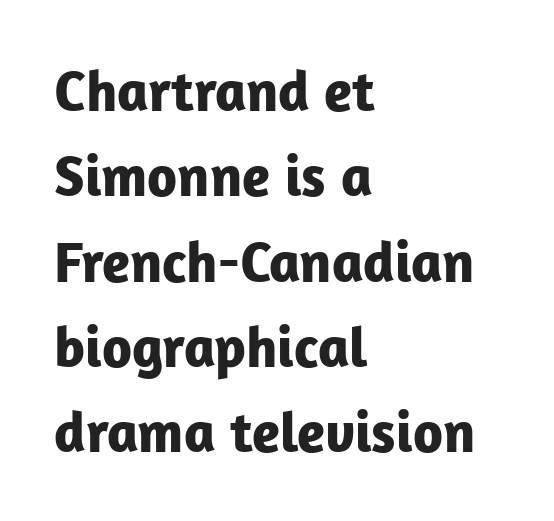
The image shows 58 px bold sans-serif type, upright; set left-aligned, normal line spacing (1.47x), normal letter spacing, not underlined; low stroke contrast and a medium x-height.
